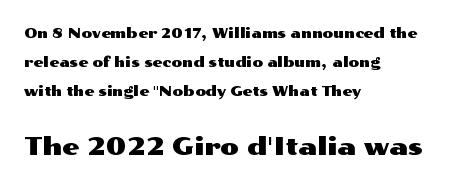
The image shows 25 px text type, upright; set left-aligned, loose line spacing (2.07x), normal letter spacing, not underlined; the second (bottom) block is 1.79x larger.
